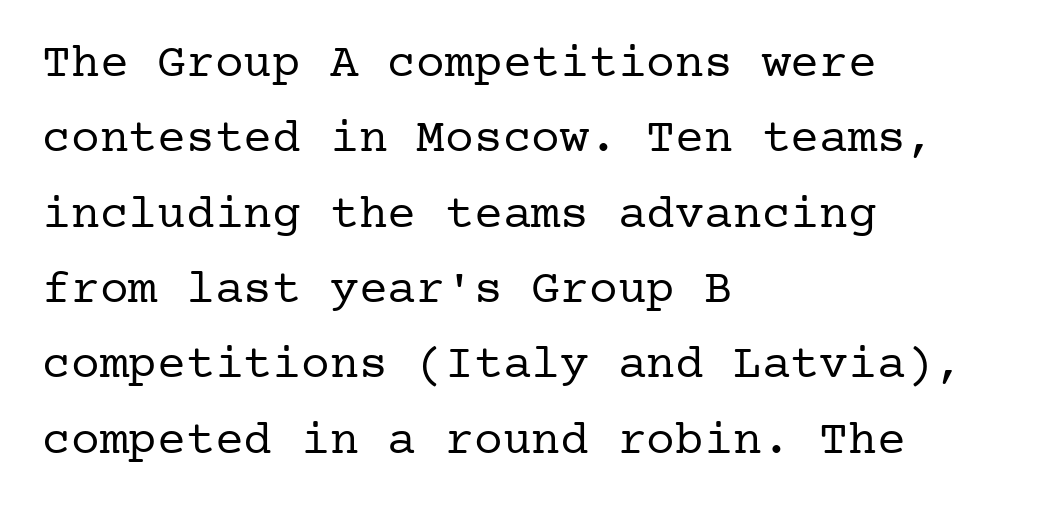
{"serif": "yes", "italic": "no", "bold": "no", "weight": "regular", "width": "normal", "stroke_contrast": "low", "x_height": "medium", "underline": "no", "align": "left", "line_spacing": "normal", "line_spacing_ratio": 1.57, "letter_spacing": "normal", "letter_spacing_em": 0.0, "glyph_px": 48}
